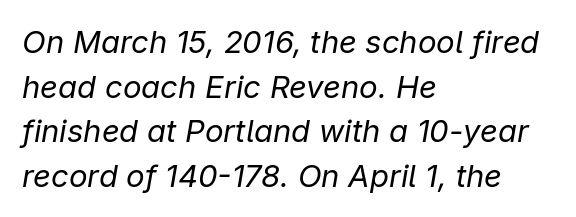
A typesetter would mark this as italic. Here the glyphs are tracked normally, forming tight word shapes. Horizontally, the lines are justified to the leading edge only. The vertical gap from one line to the next is medium. Note the varied advance widths — an 'i' is clearly narrower than an 'm'. Letters rest on an invisible, unmarked baseline.
